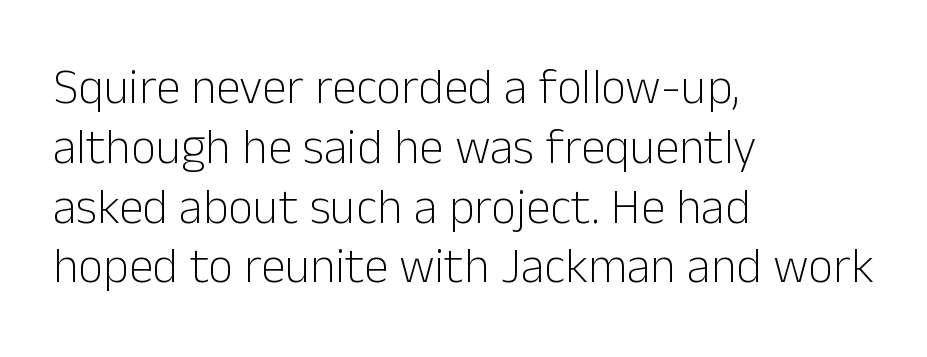
The image shows 49 px light sans-serif type, upright; set left-aligned, line spacing 1.22x, normal letter spacing, not underlined; low stroke contrast and a medium x-height.
